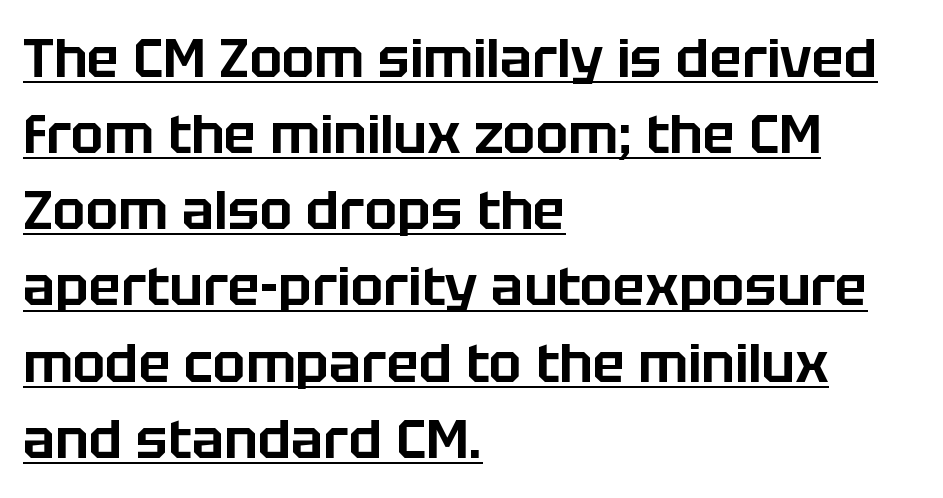
Q: Is the text italic (slanted)? A: No, it is upright.
Q: Is the typeface a serif or a sans-serif typeface? A: Sans-serif.
Q: Is the text underlined? A: Yes.
Q: How is the paragraph aligned? A: Left-aligned.
Q: Is the spacing between letters normal or unusually wide? A: Normal.
Q: Is the spacing between lines tight, normal or loose? A: Normal.
Q: Width (condensed, normal, or wide)? A: Normal.
Q: Stroke contrast? A: Low.
Q: x-height? A: Large.
Q: Monospaced? A: No.
